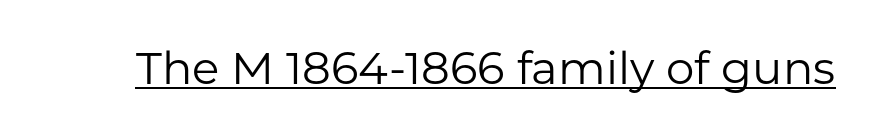
Q: Is the text bold? A: No.
Q: Is the text italic (slanted)? A: No, it is upright.
Q: Is the typeface a serif or a sans-serif typeface? A: Sans-serif.
Q: Is the text underlined? A: Yes.
Q: Is the spacing between letters normal or unusually wide? A: Normal.
Q: Width (condensed, normal, or wide)? A: Normal.
Q: Stroke contrast? A: Low.
Q: x-height? A: Medium.
Q: Monospaced? A: No.
